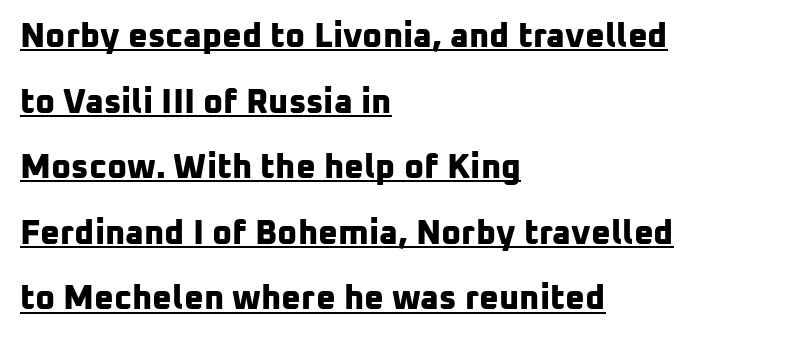
Q: Is the text bold? A: Yes.
Q: Is the typeface a serif or a sans-serif typeface? A: Sans-serif.
Q: Is the text underlined? A: Yes.
Q: How is the paragraph aligned? A: Left-aligned.
Q: Is the spacing between letters normal or unusually wide? A: Normal.
Q: Is the spacing between lines tight, normal or loose? A: Loose.
Q: Width (condensed, normal, or wide)? A: Normal.
Q: Stroke contrast? A: Low.
Q: x-height? A: Medium.
Q: Monospaced? A: No.
